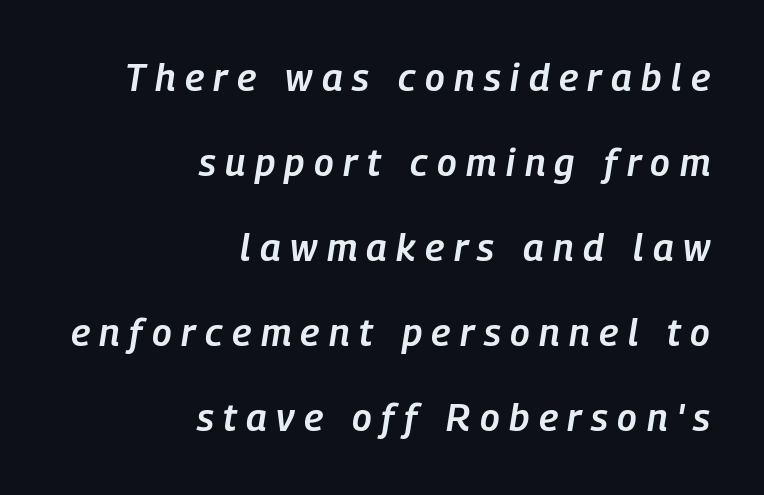
Q: Is the text bold? A: Semi-bold.
Q: Is the text italic (slanted)? A: Yes, it leans right by about 9 degrees.
Q: Is the text underlined? A: No.
Q: How is the paragraph aligned? A: Right-aligned.
Q: Is the spacing between letters normal or unusually wide? A: Unusually wide.
Q: Is the spacing between lines tight, normal or loose? A: Loose.
Q: Width (condensed, normal, or wide)? A: Condensed.
Q: Stroke contrast? A: Low.
Q: x-height? A: Medium.
Q: Monospaced? A: No.
